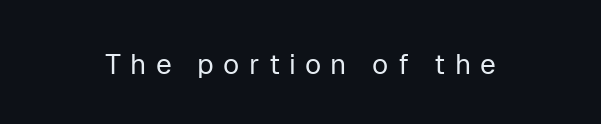
The image shows 28 px regular-weight sans-serif type, upright; set unusually wide letter spacing (+0.33 em), not underlined; low stroke contrast and a medium x-height.
